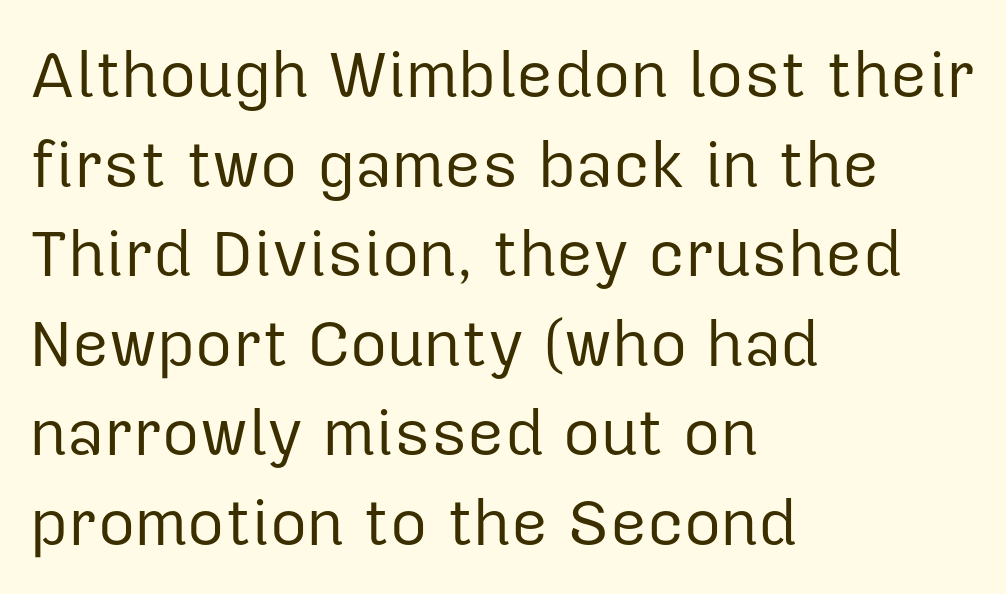
Q: Is the text bold? A: No.
Q: Is the text italic (slanted)? A: No, it is upright.
Q: Is the typeface a serif or a sans-serif typeface? A: Sans-serif.
Q: Is the text underlined? A: No.
Q: How is the paragraph aligned? A: Left-aligned.
Q: Is the spacing between letters normal or unusually wide? A: Normal.
Q: Is the spacing between lines tight, normal or loose? A: Normal.
Q: Width (condensed, normal, or wide)? A: Normal.
Q: Stroke contrast? A: Low.
Q: x-height? A: Medium.
Q: Monospaced? A: No.
